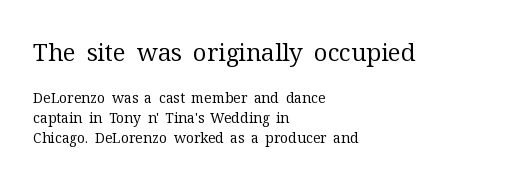
Standard letterfit; no display-style spreading of the glyphs. Is the lower block the larger one? No — the upper block carries the bigger type. Each new line begins a customary step beneath the previous one. Unmarked baselines from the first word to the last. Teacher's note: observe the even left margin — that is flush-left alignment. Nope, not italic — everything's standing straight.
